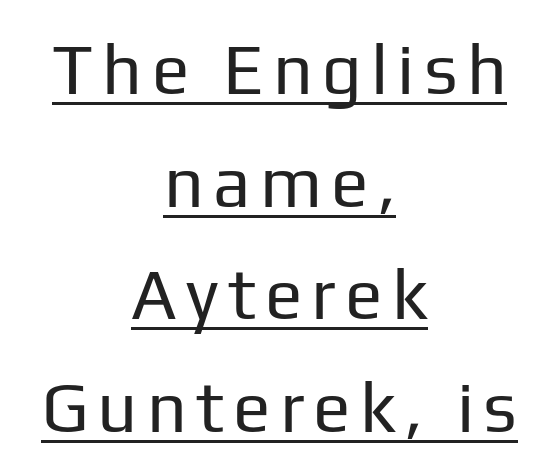
The leading is moderate, giving the passage an even texture. Spacing verdict: proportional, widths tailored to each character. Check where the strokes stop: nothing finishes them off — pure sans. Descenders here cross a horizontal rule under the line.
